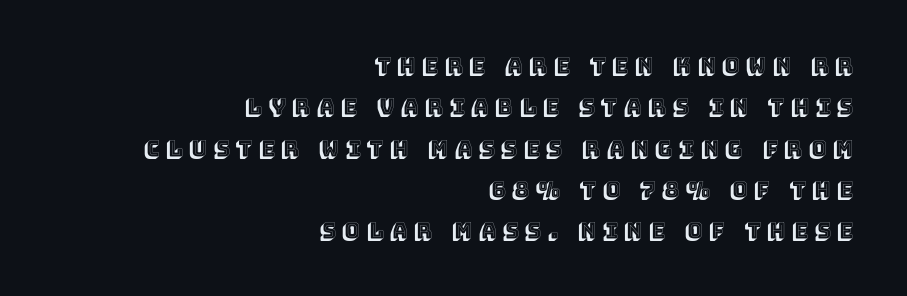
The passage shown stacks its lines with a broad gap. The passage shown is not underscored anywhere. The passage is arranged like a letterhead date or caption credit — flush right. Quick note: not italic, upright.
